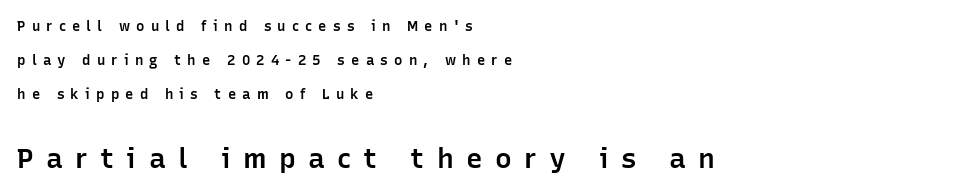
{"serif": "no", "italic": "no", "bold": "semi", "weight": "semibold", "width": "normal", "stroke_contrast": "low", "x_height": "medium", "monospaced": "no", "underline": "no", "align": "left", "line_spacing": "loose", "line_spacing_ratio": 2.43, "letter_spacing": "wide", "letter_spacing_em": 0.44, "larger_block": "second", "size_ratio": 2.0, "glyph_px": 28}
